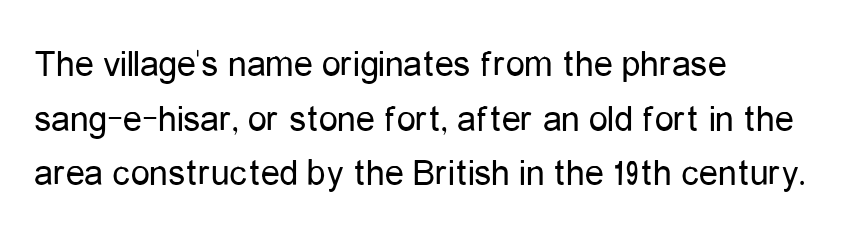
The rows are spaced the way most documents space them. A clean baseline with only descenders dipping below it. One-word summary of the alignment: left. Each stroke keeps to a modest, everyday thickness or less.
